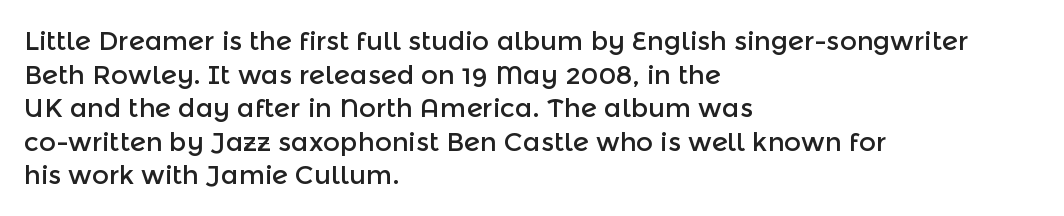
The zone under the glyphs is completely vacant. Line starts are locked; line ends wander. Look at the tracking — it's just the regular setting, nothing added. Horizontal bands of white between lines are of average thickness.
